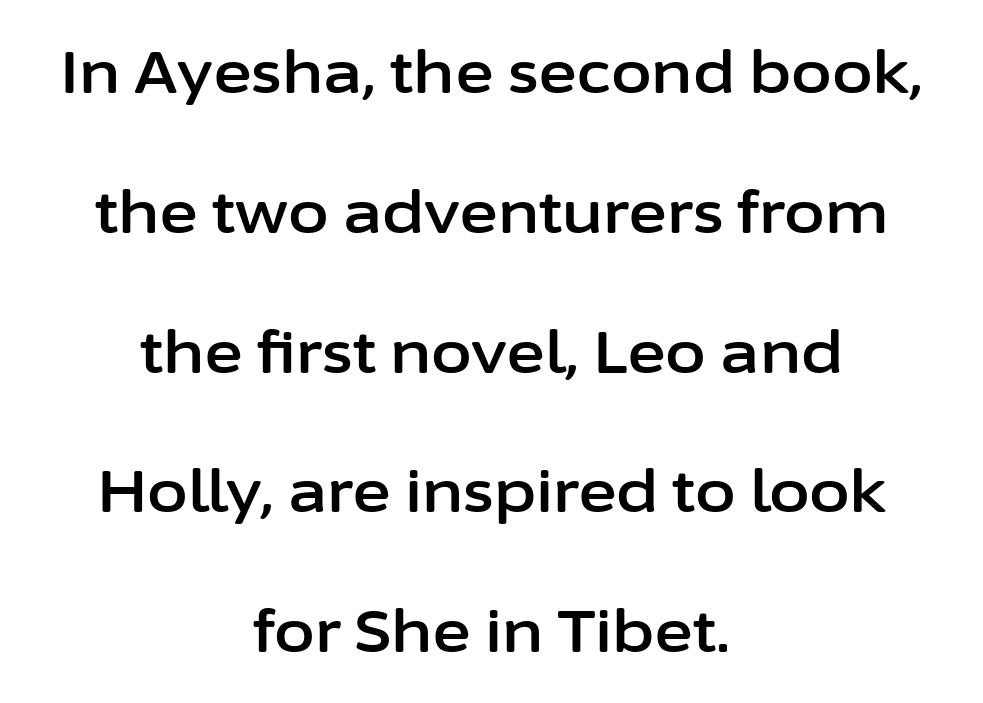
The image shows 59 px sans-serif type, upright; set centered, loose line spacing (2.37x), normal letter spacing, not underlined; low stroke contrast and a medium x-height.
